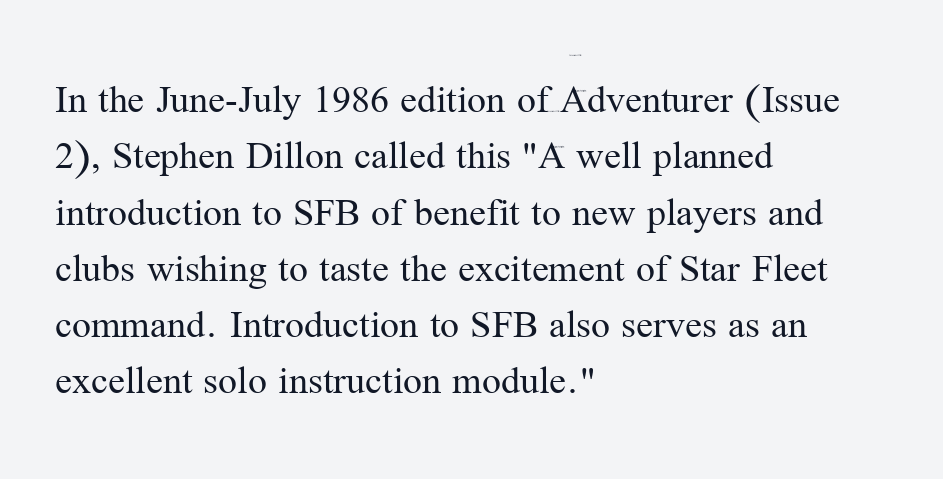
{"serif": "yes", "italic": "no", "bold": "no", "weight": "regular", "width": "normal", "stroke_contrast": "medium", "x_height": "medium", "monospaced": "no", "underline": "no", "align": "left", "line_spacing": "normal", "line_spacing_ratio": 1.34, "letter_spacing": "normal", "letter_spacing_em": 0.0, "glyph_px": 42}
